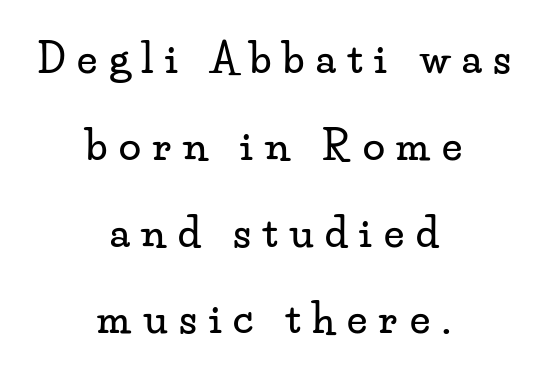
{"serif": "yes", "italic": "no", "width": "wide", "stroke_contrast": "low", "x_height": "small", "monospaced": "no", "underline": "no", "align": "center", "line_spacing": "loose", "line_spacing_ratio": 2.17, "letter_spacing": "wide", "letter_spacing_em": 0.3, "glyph_px": 40}
